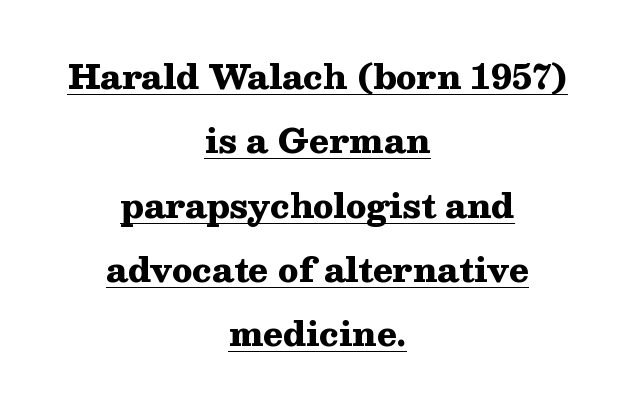
Q: Is the text bold? A: Yes.
Q: Is the text italic (slanted)? A: No, it is upright.
Q: Is the typeface a serif or a sans-serif typeface? A: Serif.
Q: Is the text underlined? A: Yes.
Q: How is the paragraph aligned? A: Centered.
Q: Is the spacing between letters normal or unusually wide? A: Normal.
Q: Is the spacing between lines tight, normal or loose? A: Loose.
Q: Width (condensed, normal, or wide)? A: Wide.
Q: Stroke contrast? A: Medium.
Q: x-height? A: Medium.
Q: Monospaced? A: No.
